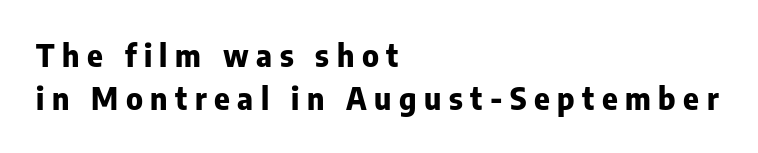
The image shows 30 px heavy sans-serif type, upright; set left-aligned, normal line spacing (1.43x), unusually wide letter spacing (+0.25 em), not underlined; low stroke contrast and a medium x-height.
